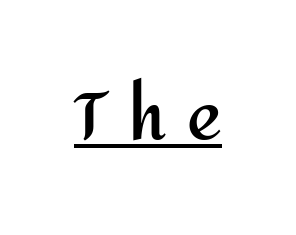
Q: Is the text bold? A: Yes.
Q: Is the text italic (slanted)? A: No, it is upright.
Q: Is the typeface a serif or a sans-serif typeface? A: Sans-serif.
Q: Is the text underlined? A: Yes.
Q: Is the spacing between letters normal or unusually wide? A: Unusually wide.
Q: Width (condensed, normal, or wide)? A: Normal.
Q: Stroke contrast? A: Medium.
Q: x-height? A: Medium.
Q: Monospaced? A: No.
